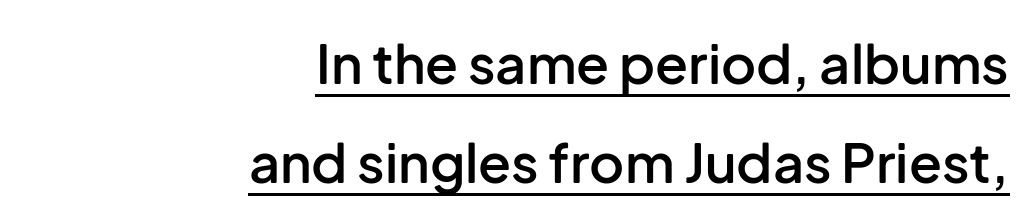
Q: Is the text bold? A: Semi-bold.
Q: Is the text italic (slanted)? A: No, it is upright.
Q: Is the typeface a serif or a sans-serif typeface? A: Sans-serif.
Q: Is the text underlined? A: Yes.
Q: How is the paragraph aligned? A: Right-aligned.
Q: Is the spacing between letters normal or unusually wide? A: Normal.
Q: Width (condensed, normal, or wide)? A: Normal.
Q: Stroke contrast? A: Low.
Q: x-height? A: Medium.
Q: Monospaced? A: No.
